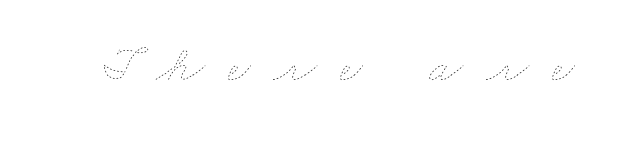
{"bold": "no", "weight": "thin", "width": "wide", "stroke_contrast": "low", "x_height": "small", "monospaced": "no", "underline": "no", "letter_spacing": "wide", "letter_spacing_em": 0.46, "glyph_px": 50}
